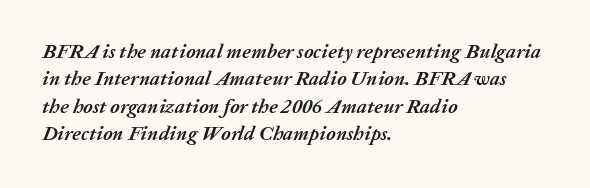
{"italic": "yes", "lean": "right", "slant_degrees": 20, "bold": "yes", "underline": "no", "align": "left", "line_spacing": "normal", "line_spacing_ratio": 1.37, "letter_spacing": "normal", "letter_spacing_em": 0.0, "glyph_px": 20}
